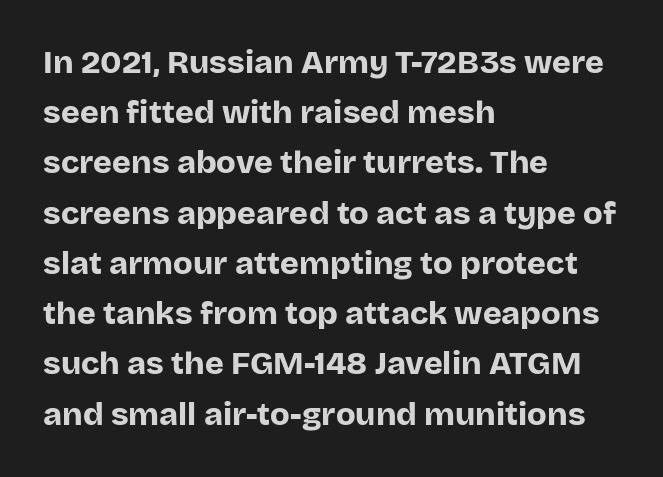
The image shows 32 px bold sans-serif type, upright; set left-aligned, normal line spacing (1.57x), normal letter spacing, not underlined; low stroke contrast and a large x-height.
